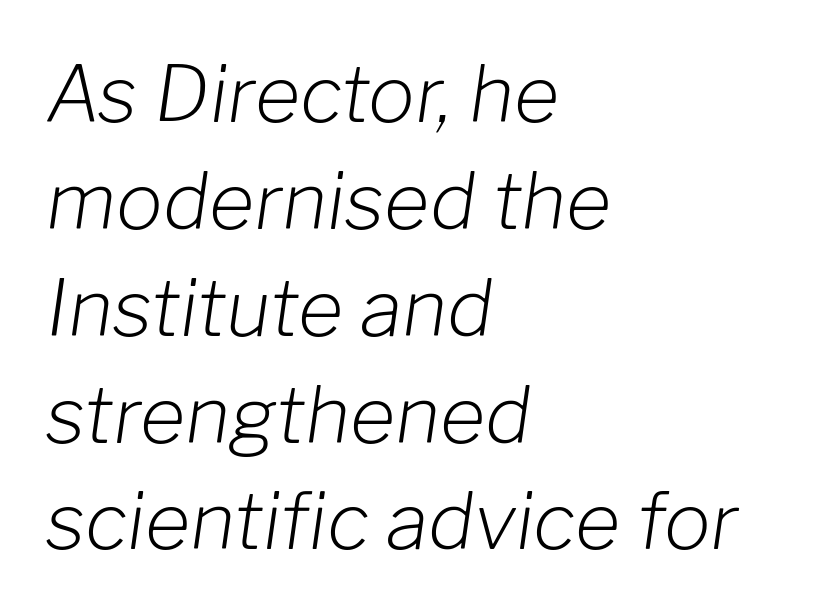
{"italic": "yes", "lean": "right", "slant_degrees": 8, "bold": "no", "weight": "light", "width": "normal", "stroke_contrast": "low", "x_height": "medium", "monospaced": "no", "underline": "no", "align": "left", "line_spacing": "normal", "line_spacing_ratio": 1.37, "letter_spacing": "normal", "letter_spacing_em": 0.0, "glyph_px": 78}
